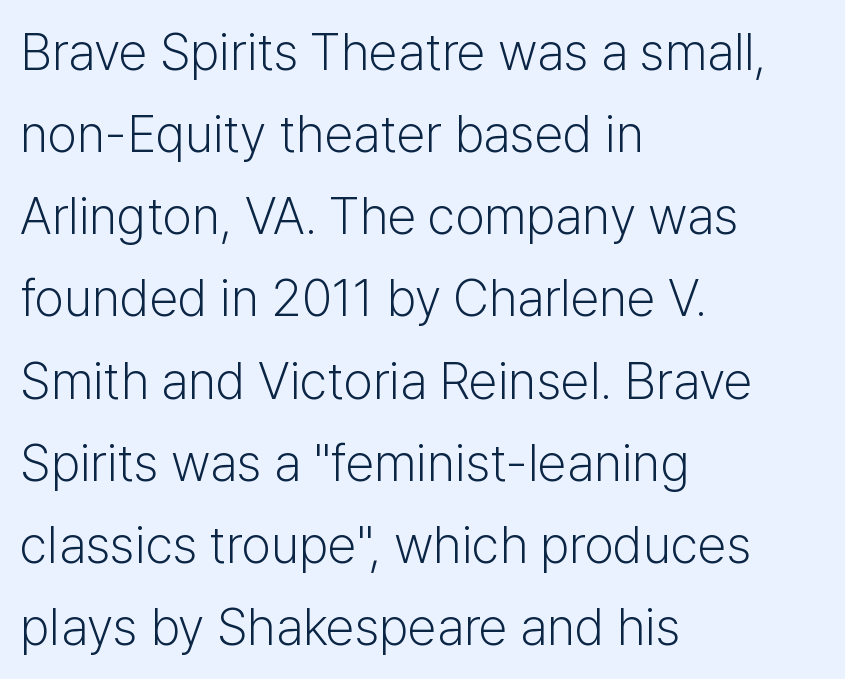
The image shows 52 px light sans-serif type, upright; set left-aligned, normal line spacing (1.58x), normal letter spacing, not underlined; low stroke contrast and a medium x-height.
